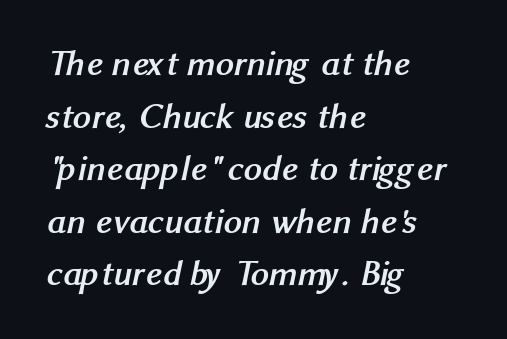
Q: Is the text bold? A: Yes.
Q: Is the typeface a serif or a sans-serif typeface? A: Sans-serif.
Q: Is the text underlined? A: No.
Q: How is the paragraph aligned? A: Left-aligned.
Q: Is the spacing between letters normal or unusually wide? A: Normal.
Q: Is the spacing between lines tight, normal or loose? A: Normal.
Q: Width (condensed, normal, or wide)? A: Normal.
Q: Stroke contrast? A: Medium.
Q: x-height? A: Medium.
Q: Monospaced? A: No.
